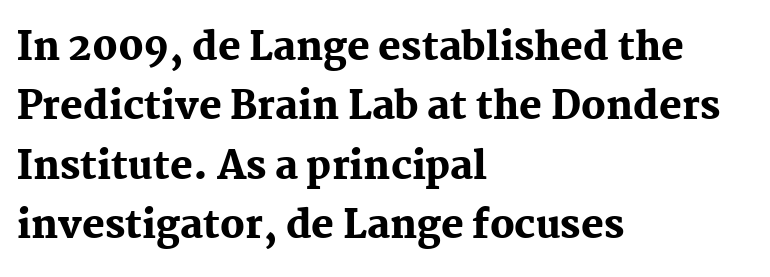
The image shows 38 px heavy serif type, upright; set left-aligned, normal line spacing (1.56x), normal letter spacing, not underlined; medium stroke contrast and a medium x-height.
